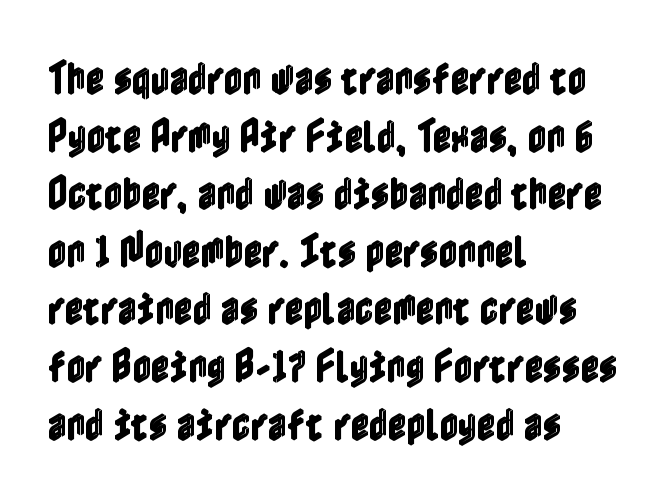
{"italic": "no", "width": "condensed", "x_height": "medium", "underline": "no", "align": "left", "line_spacing": "normal", "line_spacing_ratio": 1.6, "letter_spacing": "normal", "letter_spacing_em": 0.0, "glyph_px": 36}
